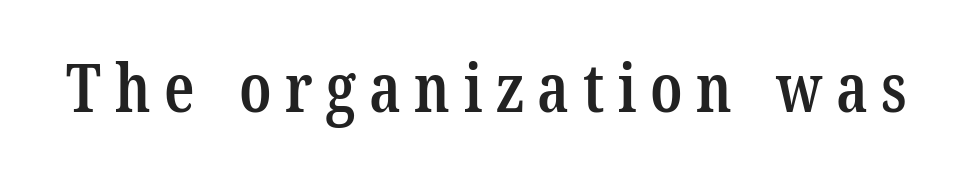
Q: Is the text bold? A: Semi-bold.
Q: Is the typeface a serif or a sans-serif typeface? A: Serif.
Q: Is the text underlined? A: No.
Q: Is the spacing between letters normal or unusually wide? A: Unusually wide.
Q: Width (condensed, normal, or wide)? A: Condensed.
Q: Stroke contrast? A: Low.
Q: x-height? A: Medium.
Q: Monospaced? A: No.
